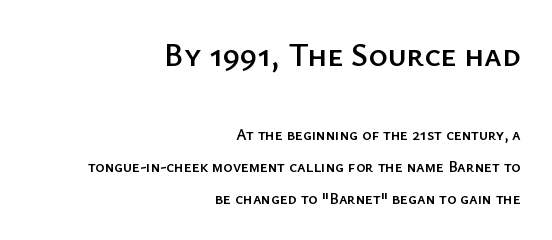
The image shows 33 px sans-serif type, upright; set right-aligned, loose line spacing (1.99x), normal letter spacing, not underlined; the first (top) block is 2.06x larger; low stroke contrast and a medium x-height.
